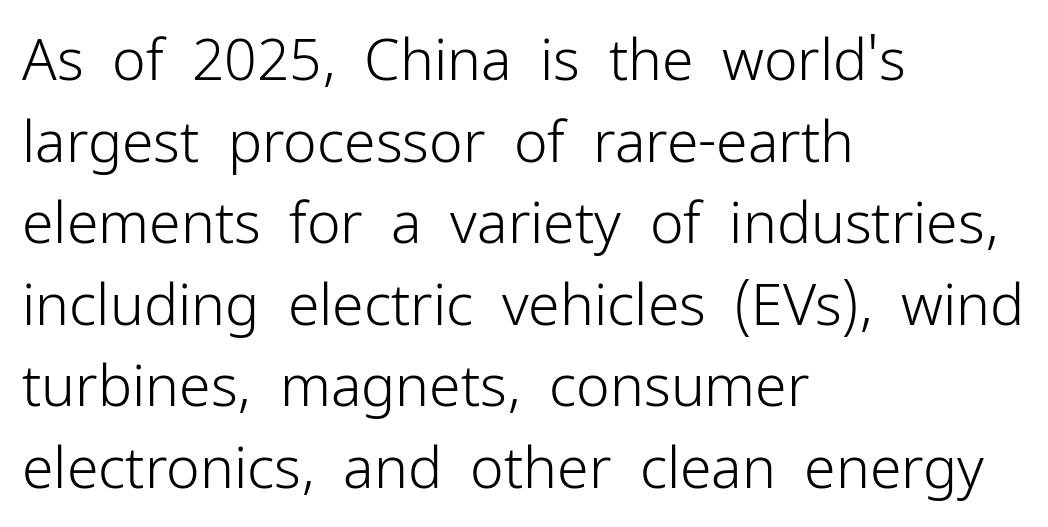
The image shows 57 px light sans-serif type, upright; set left-aligned, normal line spacing (1.43x), normal letter spacing, not underlined; low stroke contrast and a medium x-height.
